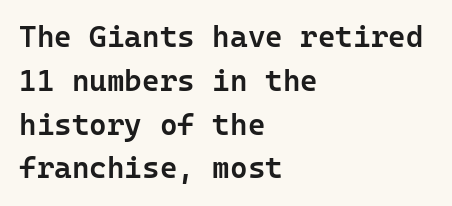
The image shows 30 px semibold sans-serif type, upright; set left-aligned, normal line spacing (1.46x), normal letter spacing, not underlined; low stroke contrast and a medium x-height.
